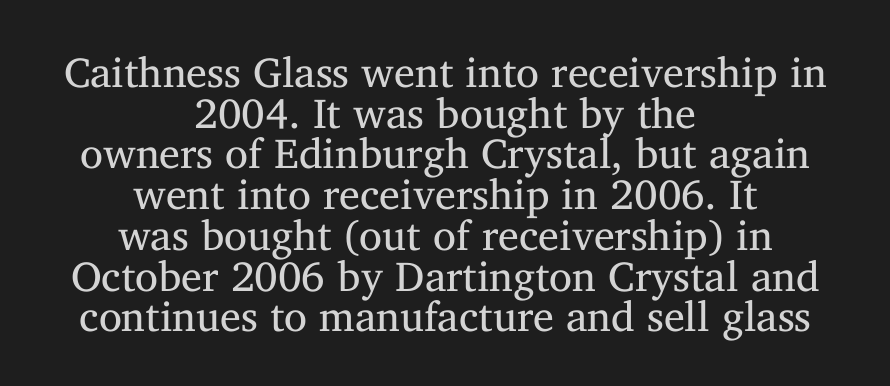
Q: Is the text bold? A: No.
Q: Is the text italic (slanted)? A: No, it is upright.
Q: Is the typeface a serif or a sans-serif typeface? A: Serif.
Q: Is the text underlined? A: No.
Q: How is the paragraph aligned? A: Centered.
Q: Is the spacing between letters normal or unusually wide? A: Normal.
Q: Is the spacing between lines tight, normal or loose? A: Tight.
Q: Width (condensed, normal, or wide)? A: Normal.
Q: Stroke contrast? A: Medium.
Q: x-height? A: Medium.
Q: Monospaced? A: No.
